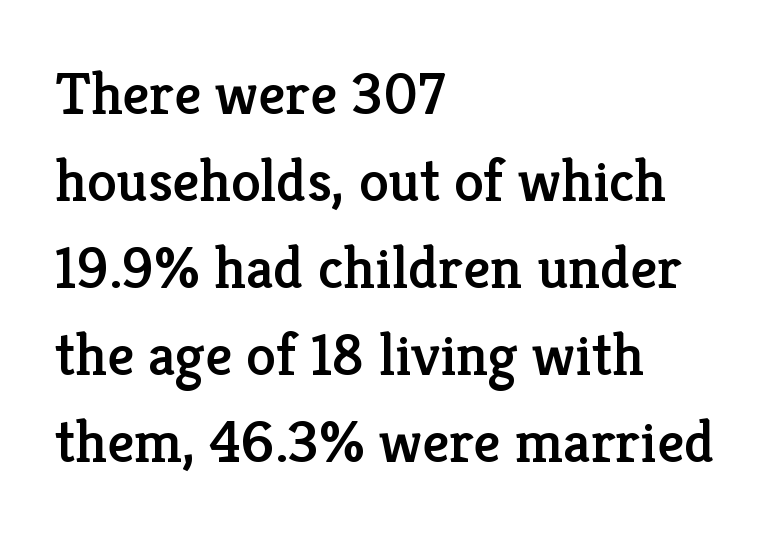
The rag falls on the right side of this text block. The letterforms sit shoulder to shoulder at normal distance. Little horizontal feet cap the strokes, marking this as serif type. The rendering uses natural spacing where letterforms have individual widths. Check the space under the baseline: it is left empty. The specimen reads as upright at a glance.
